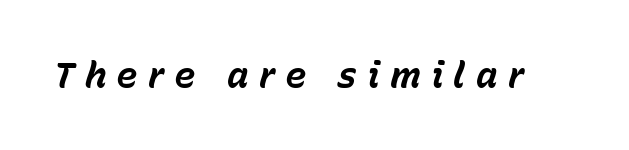
Tracking value appears strongly positive — letters spread wide. Looks like regular typesetting: each glyph gets only the width it needs. A typesetter would mark this as italic. The strip under each line holds only bare page. Each glyph is drawn with heavy, bold strokes.
